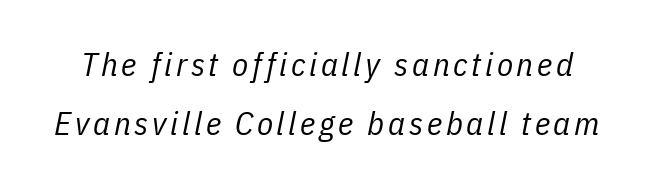
{"italic": "yes", "lean": "right", "slant_degrees": 11, "bold": "no", "weight": "regular", "width": "condensed", "stroke_contrast": "low", "x_height": "medium", "monospaced": "no", "underline": "no", "line_spacing_ratio": 1.79, "glyph_px": 33}
